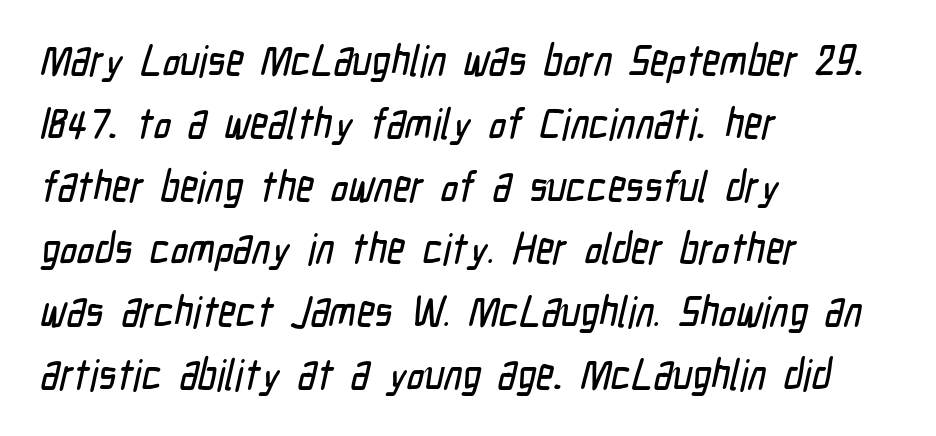
Spacing verdict: proportional, widths tailored to each character. These lines stack with their left ends in a neat column. In terms of leading, this rendering sits right in the middle. Bare-footed words on every line.
